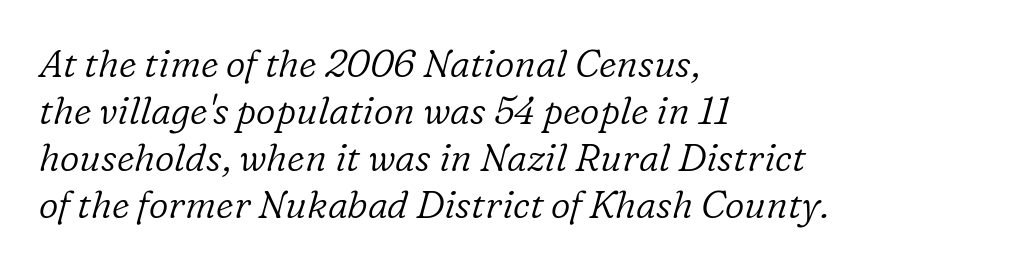
Characters are canted at an angle relative to the baseline's perpendicular. The letterforms sit shoulder to shoulder at normal distance. Looks like regular typesetting: each glyph gets only the width it needs. The ragged edge is on the right, which tells us the setting is flush left. No chunkiness to these letters — they're not bold.
